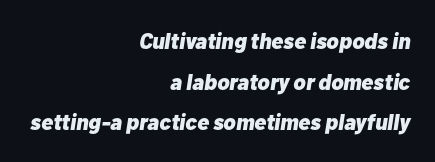
The image shows 22 px bold type, italic (leaning right); set right-aligned, line spacing 1.85x, normal letter spacing, not underlined.
